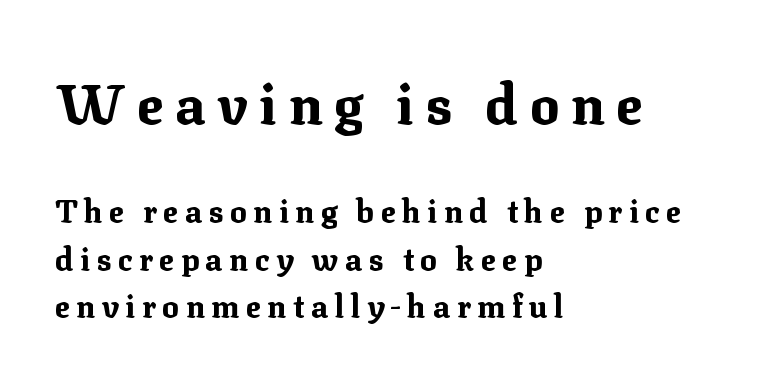
The image shows 55 px bold serif type, upright; set left-aligned, normal line spacing (1.53x), unusually wide letter spacing (+0.21 em), not underlined; the first (top) block is 1.77x larger; medium stroke contrast and a medium x-height.
